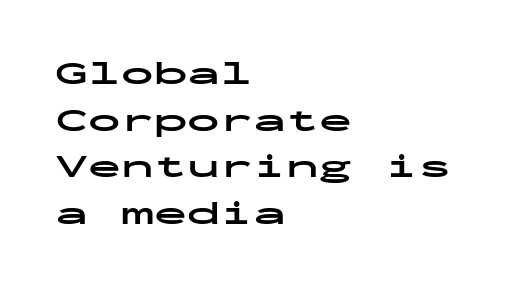
The image shows 33 px bold, wide sans-serif type, upright, monospaced; set left-aligned, normal line spacing (1.41x), normal letter spacing, not underlined; low stroke contrast and a medium x-height.
